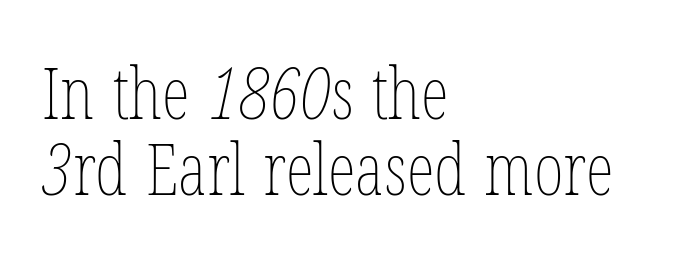
The image shows 72 px thin, condensed type; set left-aligned, tight line spacing (1.06x), normal letter spacing, not underlined; low stroke contrast and a medium x-height.
